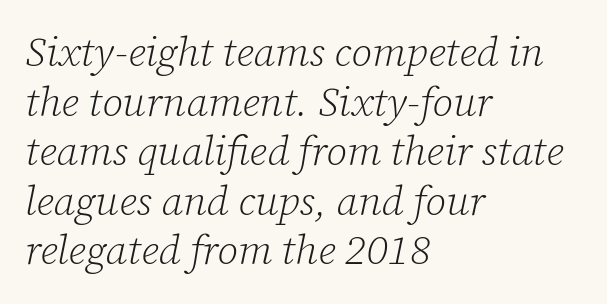
The image shows 41 px light serif type, italic (leaning right); set left-aligned, line spacing 1.21x, normal letter spacing, not underlined; low stroke contrast and a medium x-height.
